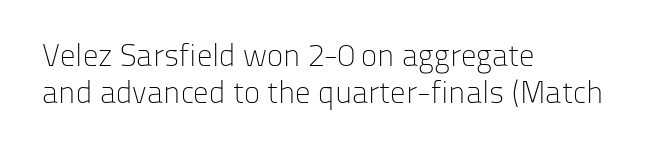
You could not count columns in this text — the font is proportionally spaced. The gaps between neighbouring characters are ordinary and unremarkable. Summary of weight: not heavy and not bold. The paragraph shown leans on its left margin.
